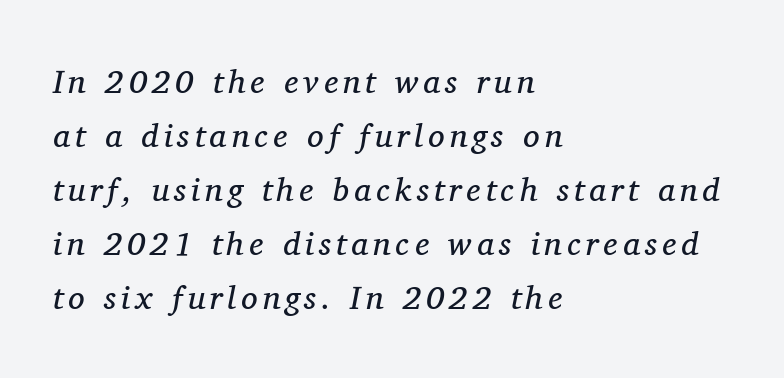
The image shows 33 px regular-weight serif type, italic (leaning right); set left-aligned, normal line spacing (1.64x), not underlined; medium stroke contrast and a medium x-height.
